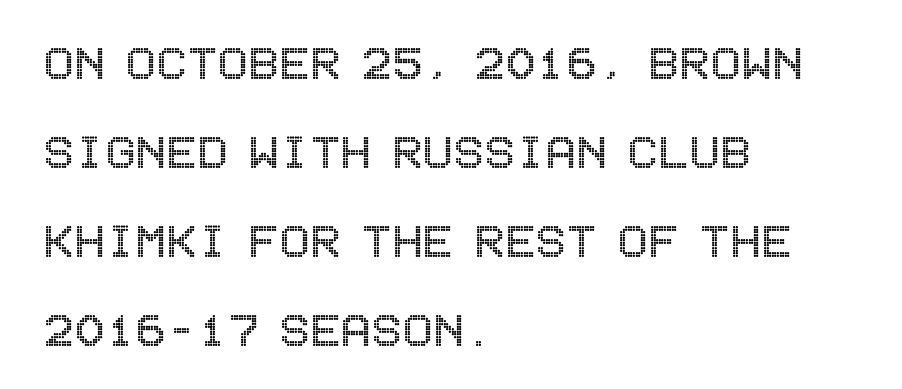
Plain, unruled lines of type. No extra tracking has been applied to these lines. Teacher's note: observe the even left margin — that is flush-left alignment. Designer's note — italics off, roman on. How would I describe the line gaps? Plain and ordinary.
